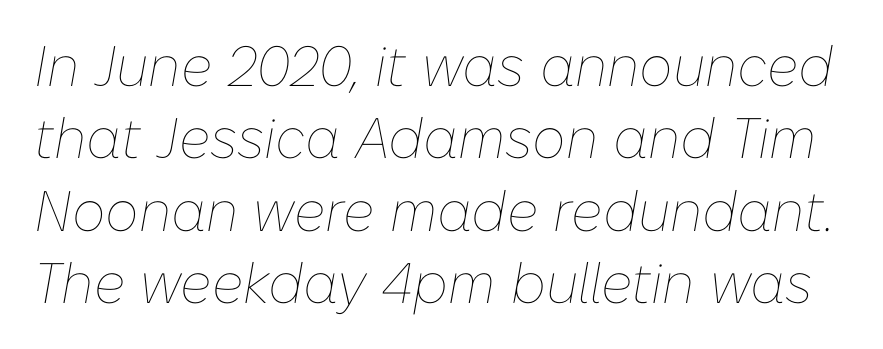
Q: Is the text bold? A: No.
Q: Is the text italic (slanted)? A: Yes, it leans right by about 10 degrees.
Q: Is the text underlined? A: No.
Q: Is the spacing between letters normal or unusually wide? A: Normal.
Q: Is the spacing between lines tight, normal or loose? A: Normal.
Q: Width (condensed, normal, or wide)? A: Normal.
Q: Stroke contrast? A: Low.
Q: x-height? A: Medium.
Q: Monospaced? A: No.
